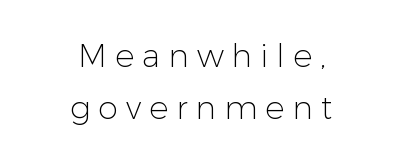
{"serif": "no", "italic": "no", "bold": "no", "weight": "light", "width": "normal", "stroke_contrast": "low", "x_height": "medium", "monospaced": "no", "underline": "no", "align": "center", "line_spacing": "normal", "line_spacing_ratio": 1.64, "letter_spacing": "wide", "letter_spacing_em": 0.25, "glyph_px": 32}
